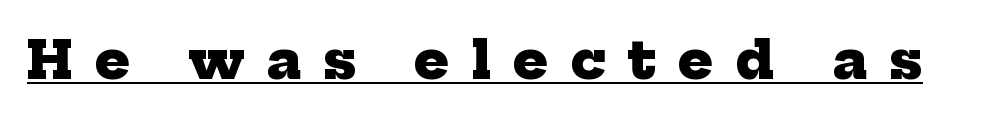
Q: Is the text bold? A: Yes.
Q: Is the typeface a serif or a sans-serif typeface? A: Serif.
Q: Is the text underlined? A: Yes.
Q: Is the spacing between letters normal or unusually wide? A: Unusually wide.
Q: Width (condensed, normal, or wide)? A: Normal.
Q: Stroke contrast? A: Low.
Q: x-height? A: Medium.
Q: Monospaced? A: No.
